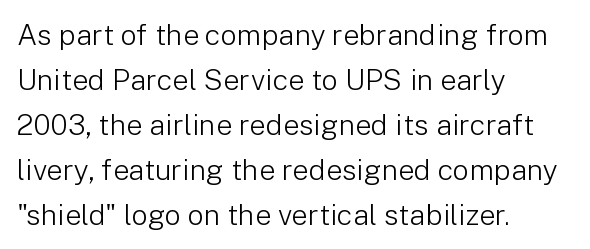
The image shows 29 px light sans-serif type, upright; set left-aligned, normal line spacing (1.55x), normal letter spacing, not underlined; low stroke contrast and a medium x-height.
